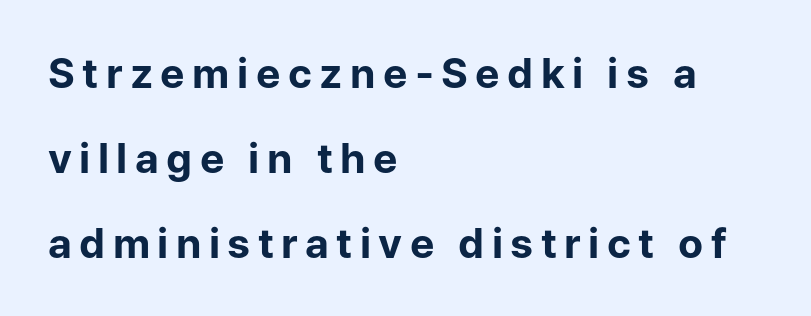
The image shows 41 px bold sans-serif type, upright; set left-aligned, loose line spacing (2.07x), not underlined; low stroke contrast and a medium x-height.
